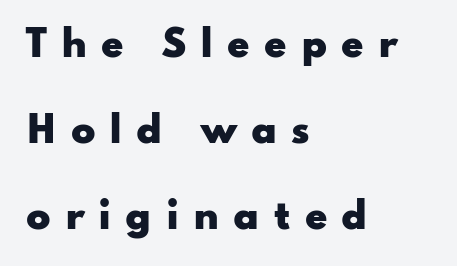
Q: Is the text bold? A: Yes.
Q: Is the text italic (slanted)? A: No, it is upright.
Q: Is the typeface a serif or a sans-serif typeface? A: Sans-serif.
Q: Is the text underlined? A: No.
Q: How is the paragraph aligned? A: Left-aligned.
Q: Is the spacing between letters normal or unusually wide? A: Unusually wide.
Q: Is the spacing between lines tight, normal or loose? A: Loose.
Q: Width (condensed, normal, or wide)? A: Wide.
Q: Stroke contrast? A: Low.
Q: x-height? A: Small.
Q: Monospaced? A: No.
